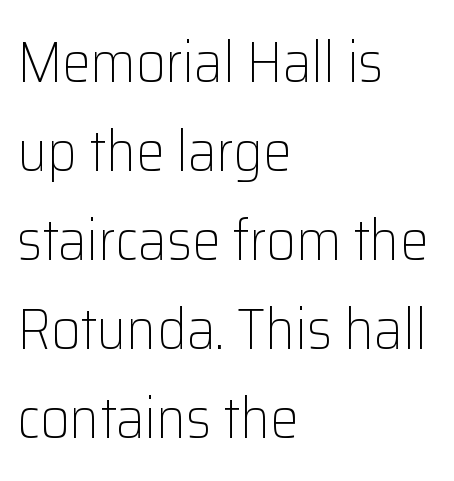
{"serif": "no", "italic": "no", "bold": "no", "weight": "light", "width": "normal", "stroke_contrast": "low", "x_height": "medium", "monospaced": "no", "underline": "no", "align": "left", "line_spacing": "normal", "line_spacing_ratio": 1.56, "letter_spacing": "normal", "letter_spacing_em": 0.0, "glyph_px": 57}
